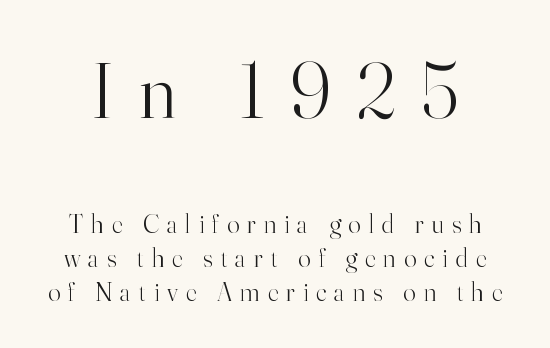
{"serif": "yes", "italic": "no", "bold": "no", "weight": "light", "width": "normal", "stroke_contrast": "high", "x_height": "small", "monospaced": "no", "underline": "no", "line_spacing": "normal", "line_spacing_ratio": 1.31, "letter_spacing": "wide", "letter_spacing_em": 0.31, "larger_block": "first", "size_ratio": 3.04, "glyph_px": 79}
